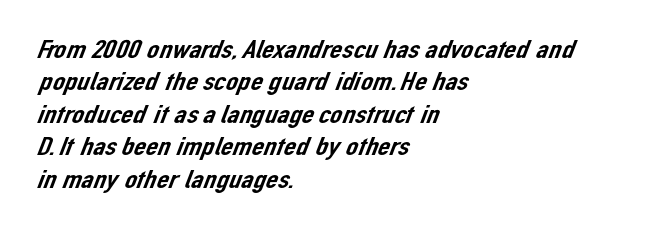
Line beginnings align vertically; line endings do not. Here the glyphs are tracked normally, forming tight word shapes. Check the space under the baseline: it is left empty.
